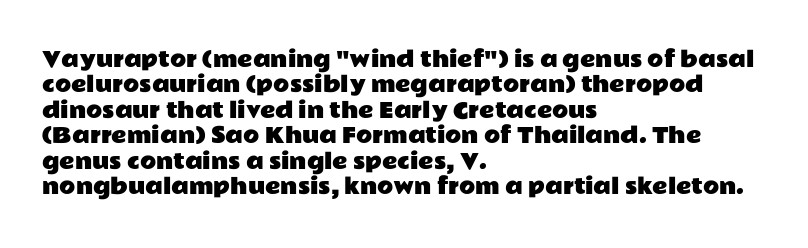
The image shows 21 px text type, upright; set left-aligned, line spacing 1.21x, normal letter spacing, not underlined.
